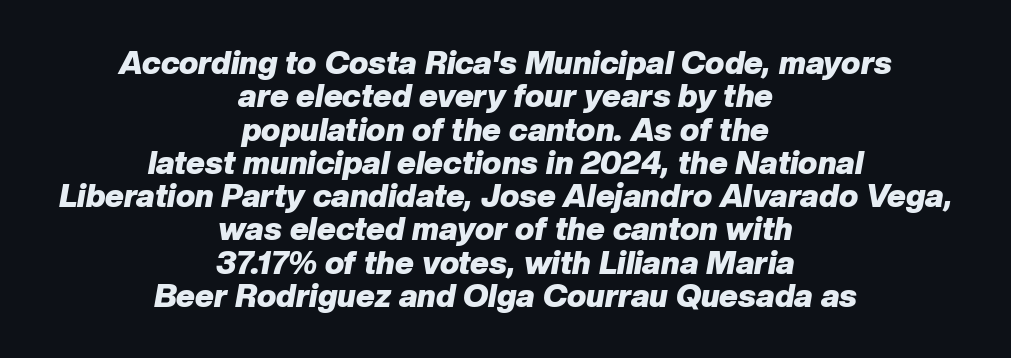
Q: Is the text bold? A: Yes.
Q: Is the text italic (slanted)? A: Yes, it leans right by about 10 degrees.
Q: Is the text underlined? A: No.
Q: How is the paragraph aligned? A: Centered.
Q: Is the spacing between letters normal or unusually wide? A: Normal.
Q: Is the spacing between lines tight, normal or loose? A: Tight.
Q: Width (condensed, normal, or wide)? A: Normal.
Q: Stroke contrast? A: Low.
Q: x-height? A: Medium.
Q: Monospaced? A: No.
